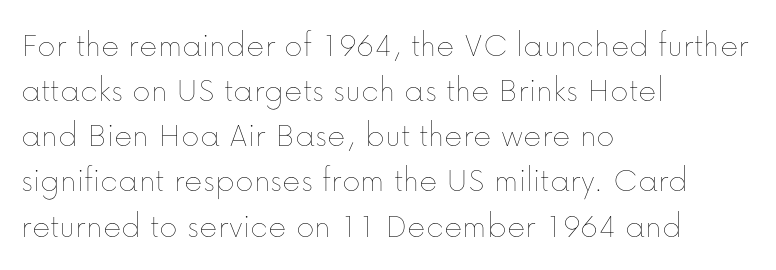
Observe the ordinary spacing: letters are neighbours, not strangers. The compositor pushed each line to the left boundary. This is roman type, the default non-slanted kind. This block has exactly the height ordinary leading produces. Beneath every word, the page is bare. Weight class: somewhere from thin through regular.
